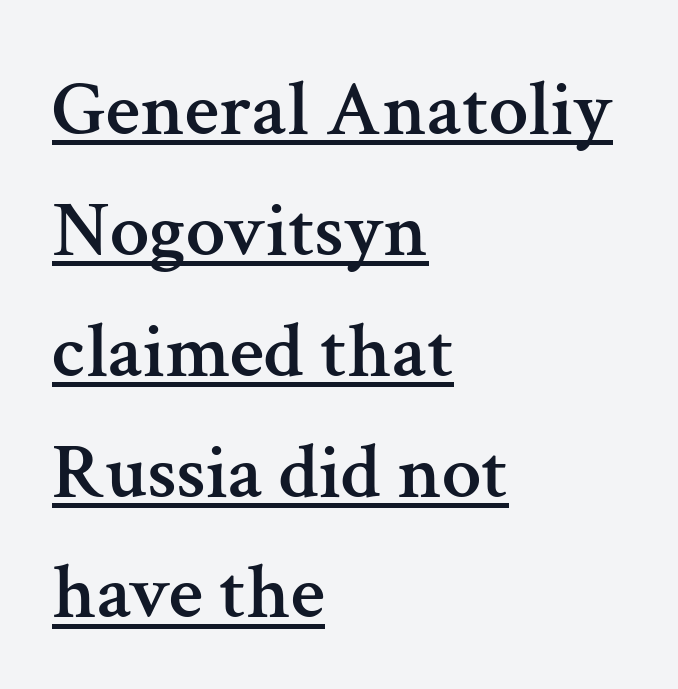
{"serif": "yes", "italic": "no", "width": "normal", "stroke_contrast": "medium", "x_height": "medium", "monospaced": "no", "underline": "yes", "align": "left", "line_spacing": "normal", "line_spacing_ratio": 1.53, "letter_spacing": "normal", "letter_spacing_em": 0.0, "glyph_px": 79}
